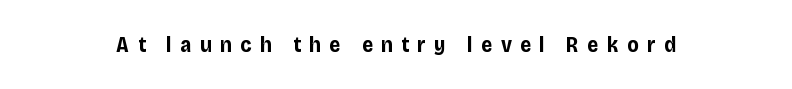
The image shows 22 px bold type, upright; set unusually wide letter spacing (+0.38 em), not underlined.
